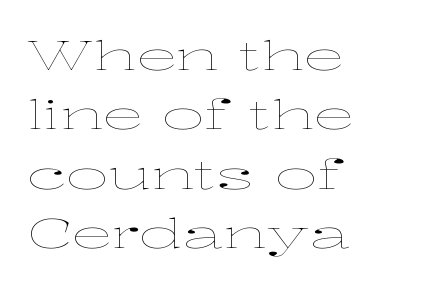
The face looks like a standard text weight, possibly lighter. Plain, unruled lines of type. Compared with typical body copy, the letter spacing here is the same. If you measured baseline to baseline, you'd find a middling distance. Line beginnings align vertically; line endings do not.
